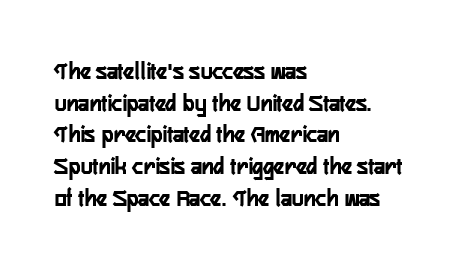
Q: Is the text italic (slanted)? A: No, it is upright.
Q: Is the text underlined? A: No.
Q: How is the paragraph aligned? A: Left-aligned.
Q: Is the spacing between letters normal or unusually wide? A: Normal.
Q: Is the spacing between lines tight, normal or loose? A: Normal.
